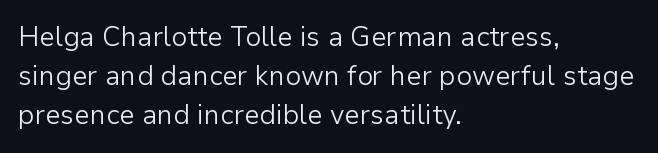
{"italic": "no", "bold": "no", "underline": "no", "align": "left", "line_spacing": "normal", "line_spacing_ratio": 1.45, "letter_spacing": "normal", "letter_spacing_em": 0.0, "glyph_px": 27}
